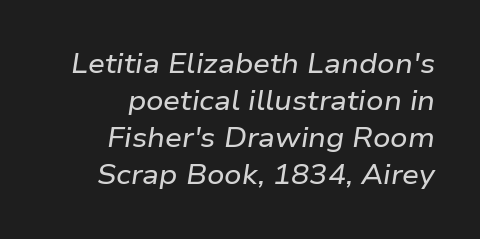
Nobody touched the tracking dial on this one. The zone under the glyphs is completely vacant. Is there much room between lines? A standard amount, neither cramped nor airy. Alignment: flush right. Rendered with sloped, italic letterforms.
